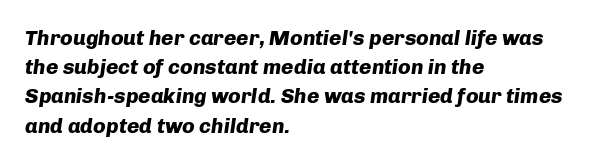
Nobody touched the tracking dial on this one. These lines sit exactly where default settings would place them. Stroke thickness is high; the sample reads as a true bold. Is the block centered? No — it sits flush against the left margin. Style check: oblique. Unmarked baselines from the first word to the last.
